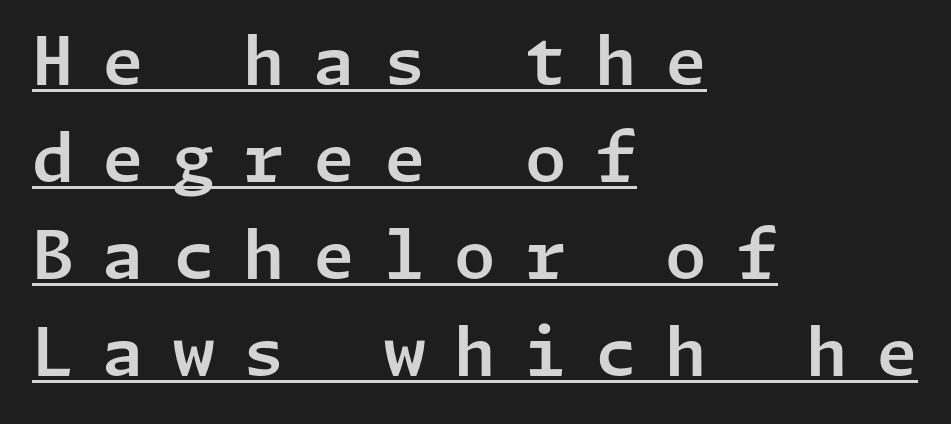
Q: Is the text italic (slanted)? A: No, it is upright.
Q: Is the typeface a serif or a sans-serif typeface? A: Sans-serif.
Q: Is the text underlined? A: Yes.
Q: How is the paragraph aligned? A: Left-aligned.
Q: Is the spacing between letters normal or unusually wide? A: Unusually wide.
Q: Is the spacing between lines tight, normal or loose? A: Normal.
Q: Width (condensed, normal, or wide)? A: Normal.
Q: Stroke contrast? A: Low.
Q: x-height? A: Medium.
